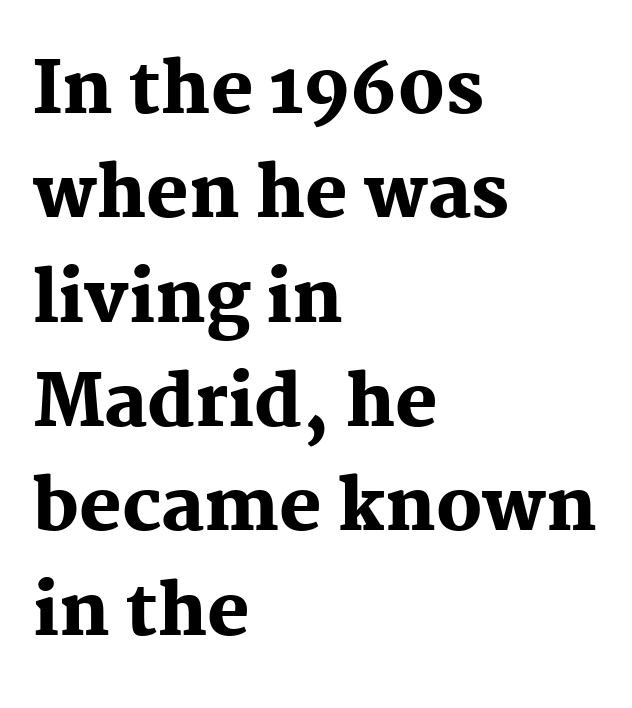
{"serif": "yes", "italic": "no", "bold": "yes", "weight": "heavy", "width": "normal", "stroke_contrast": "medium", "x_height": "medium", "monospaced": "no", "underline": "no", "align": "left", "line_spacing": "normal", "line_spacing_ratio": 1.47, "letter_spacing": "normal", "letter_spacing_em": 0.0, "glyph_px": 71}
